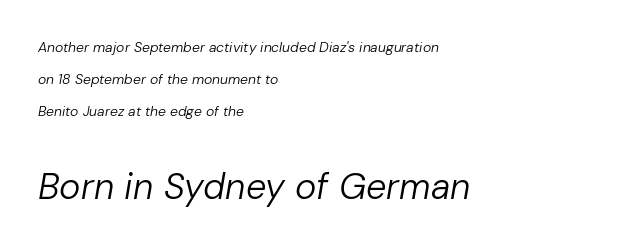
Bold? No — there's no thickening of the strokes. Reading top to bottom, the characters get bigger at the block break. The zone under the glyphs is completely vacant. Does extra space separate the letters? No, they use regular spacing. Reading down the block, your eye returns to a fixed left position each line. Each letter keeps its own natural width here, so spacing adapts to shape.
